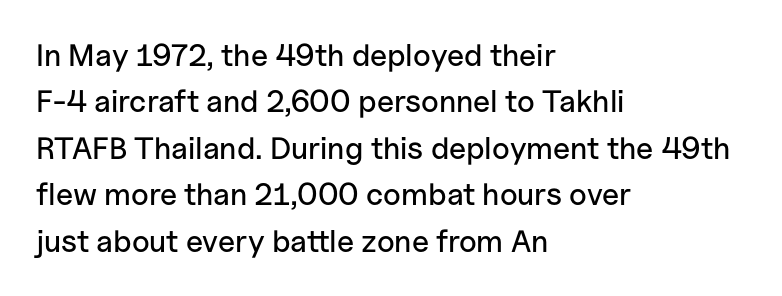
Whoever set this chose a conventional vertical rhythm. Proportional: the letters do not fall into vertical columns. A classic flush-left, rag-right setting is used for this passage. The letterforms sit shoulder to shoulder at normal distance.
